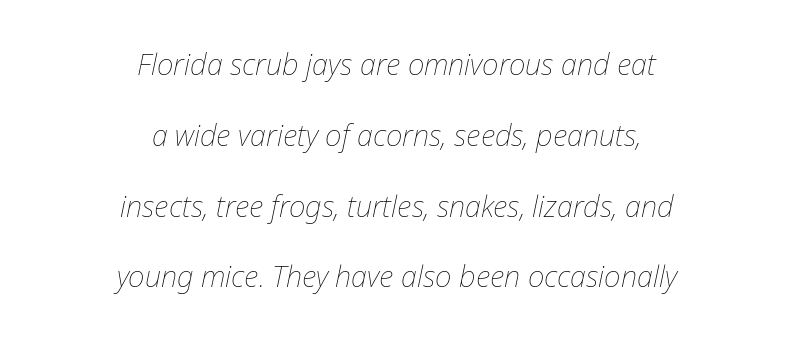
The image shows 29 px thin type, italic (leaning right); set centered, loose line spacing (2.44x), normal letter spacing, not underlined; low stroke contrast and a medium x-height.
